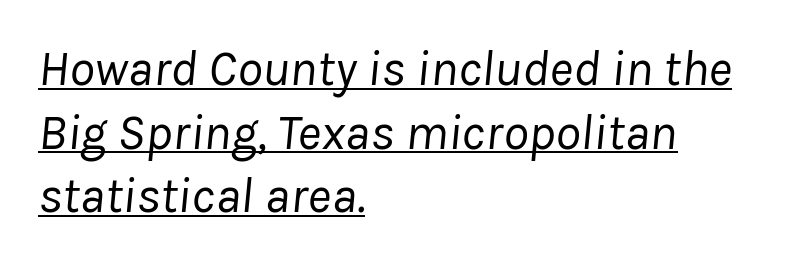
Bold? No — there's no thickening of the strokes. Caption: lettering with a line underneath. Normally led — the rows are evenly, conventionally spaced. The passage shown has conventional tracking throughout.
